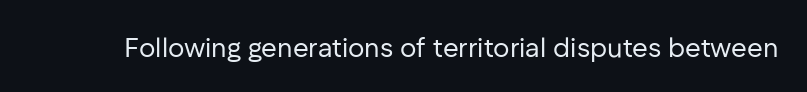
Q: Is the text bold? A: No.
Q: Is the text italic (slanted)? A: No, it is upright.
Q: Is the text underlined? A: No.
Q: Is the spacing between letters normal or unusually wide? A: Normal.
